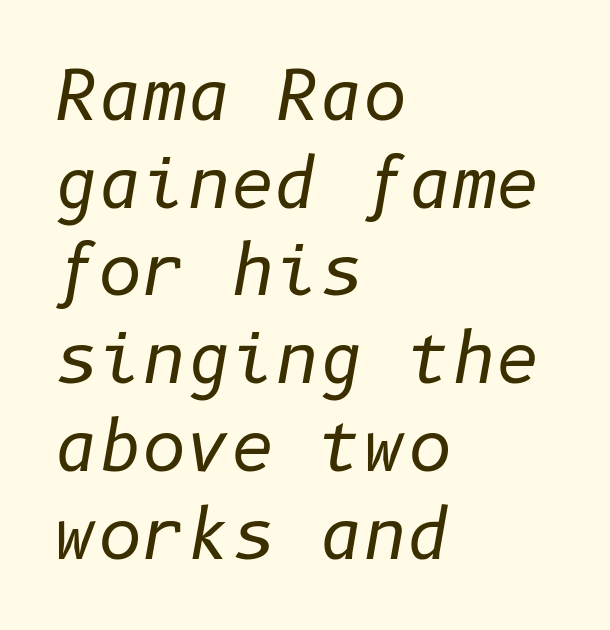
The image shows 68 px regular-weight type, italic (leaning right); set left-aligned, normal line spacing (1.29x), normal letter spacing, not underlined; low stroke contrast and a medium x-height.
